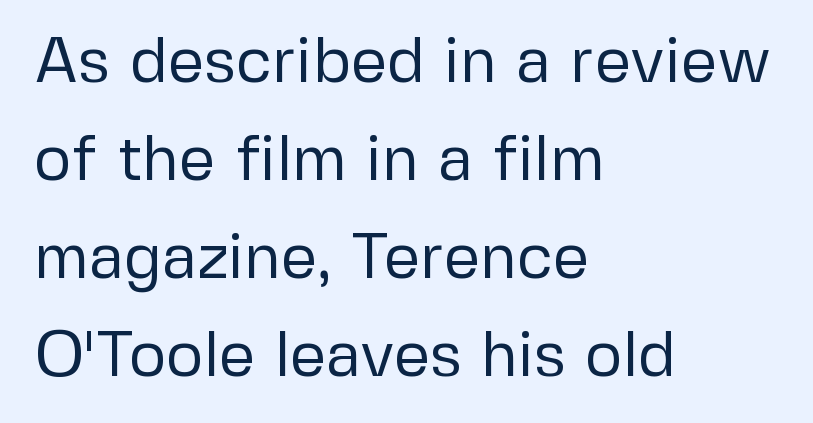
Spacing between characters is what you'd get straight out of the box. The leading is moderate, giving the passage an even texture. Just letters on the line, the space beneath them empty. The typesetting does not lean heavy: it is not bold. Horizontal alignment here is leftward, the default for most running prose. The face used here is proportionally spaced, like ordinary book or web type.
